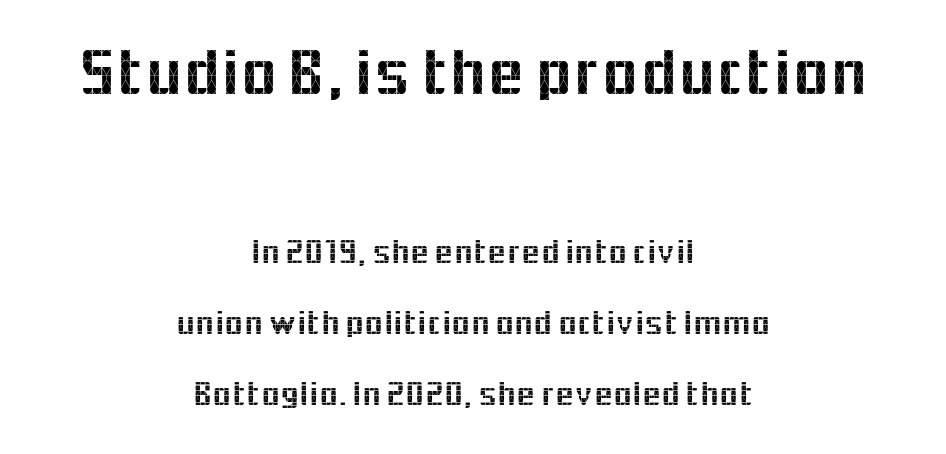
Q: Is the text italic (slanted)? A: No, it is upright.
Q: Is the typeface a serif or a sans-serif typeface? A: Sans-serif.
Q: Is the text underlined? A: No.
Q: How is the paragraph aligned? A: Centered.
Q: Is the spacing between letters normal or unusually wide? A: Normal.
Q: Is the spacing between lines tight, normal or loose? A: Loose.
Q: Which block of text is set in a larger size, the first (top) or the second (bottom)? A: The first (top) one.
Q: Width (condensed, normal, or wide)? A: Normal.
Q: x-height? A: Medium.
Q: Monospaced? A: No.
